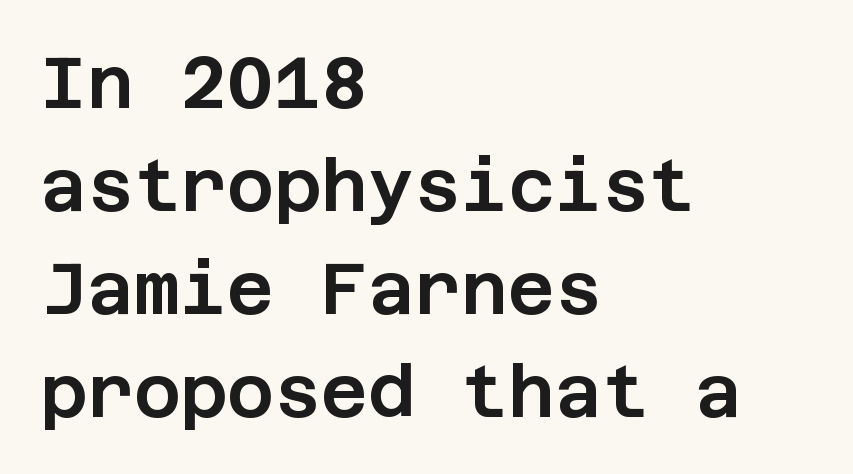
The image shows 72 px sans-serif type, upright; set left-aligned, normal line spacing (1.43x), normal letter spacing, not underlined; low stroke contrast and a large x-height.
